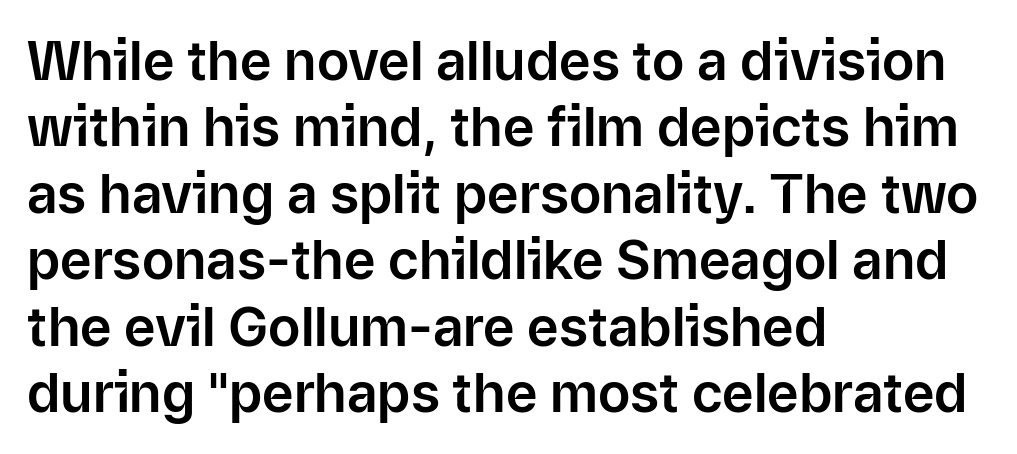
Q: Is the text italic (slanted)? A: No, it is upright.
Q: Is the typeface a serif or a sans-serif typeface? A: Sans-serif.
Q: Is the text underlined? A: No.
Q: How is the paragraph aligned? A: Left-aligned.
Q: Is the spacing between letters normal or unusually wide? A: Normal.
Q: Width (condensed, normal, or wide)? A: Normal.
Q: Stroke contrast? A: Low.
Q: x-height? A: Medium.
Q: Monospaced? A: No.
